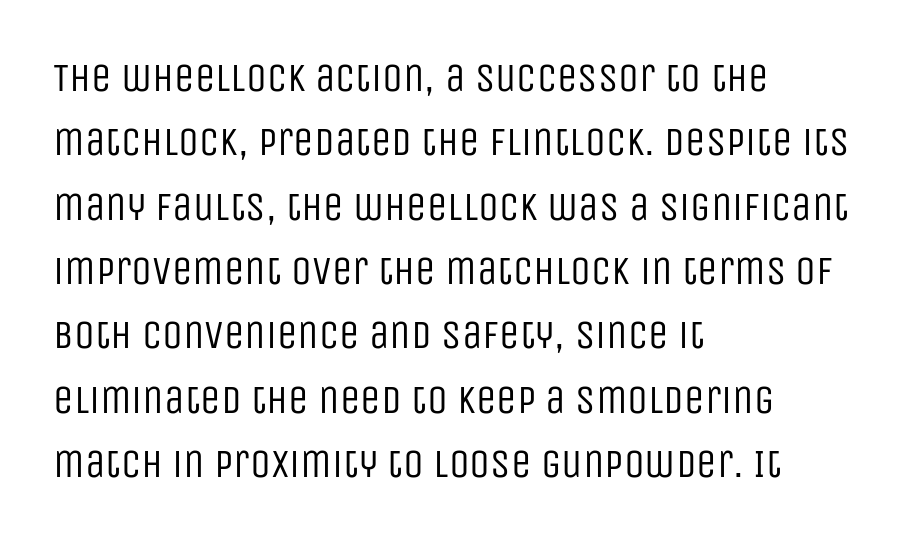
{"serif": "no", "italic": "no", "bold": "no", "weight": "regular", "width": "condensed", "stroke_contrast": "low", "x_height": "large", "monospaced": "no", "underline": "no", "align": "left", "line_spacing": "normal", "line_spacing_ratio": 1.57, "letter_spacing": "normal", "letter_spacing_em": 0.0, "glyph_px": 41}
